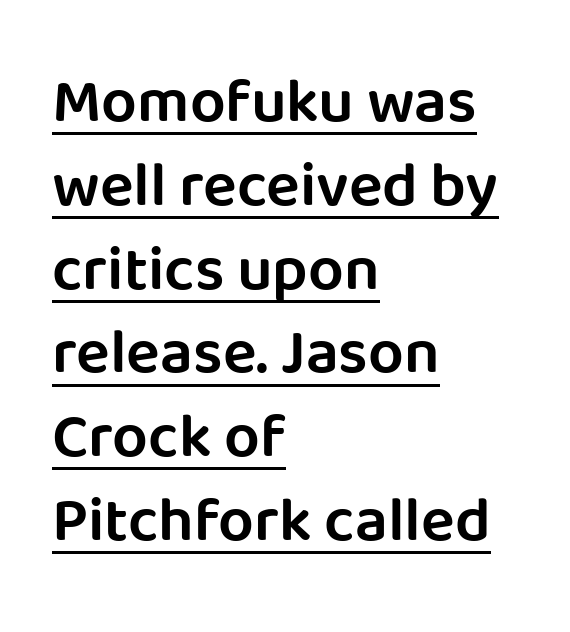
The image shows 63 px semibold sans-serif type, upright; set left-aligned, normal line spacing (1.33x), normal letter spacing, underlined; low stroke contrast and a large x-height.
